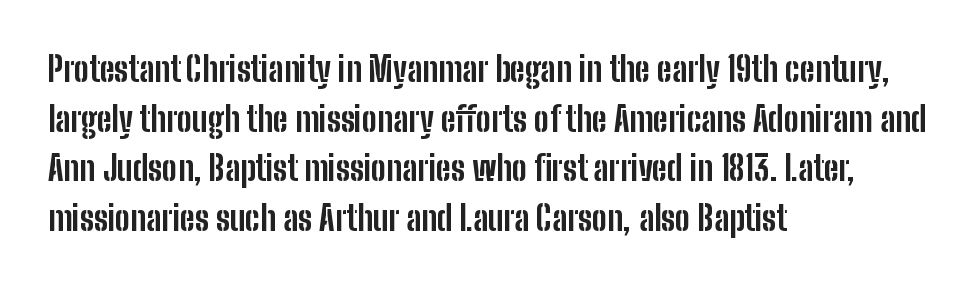
The image shows 34 px bold, condensed sans-serif type, upright; set left-aligned, normal line spacing (1.46x), normal letter spacing, not underlined; low stroke contrast and a medium x-height.
